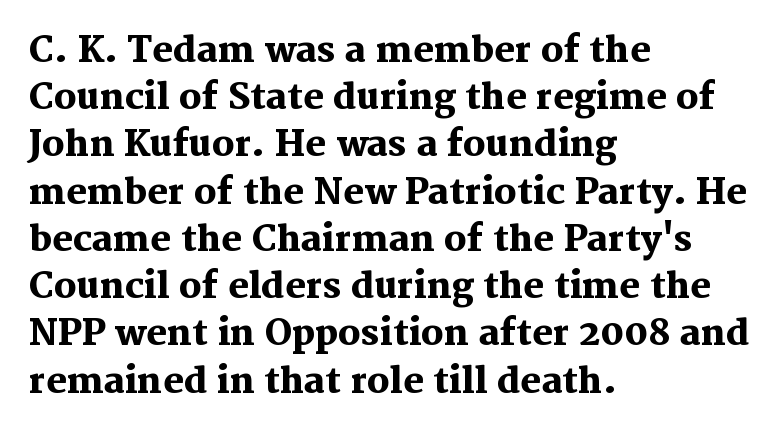
{"serif": "yes", "italic": "no", "bold": "yes", "weight": "heavy", "width": "normal", "stroke_contrast": "medium", "x_height": "medium", "monospaced": "no", "underline": "no", "align": "left", "line_spacing": "normal", "line_spacing_ratio": 1.35, "letter_spacing": "normal", "letter_spacing_em": 0.0, "glyph_px": 35}
